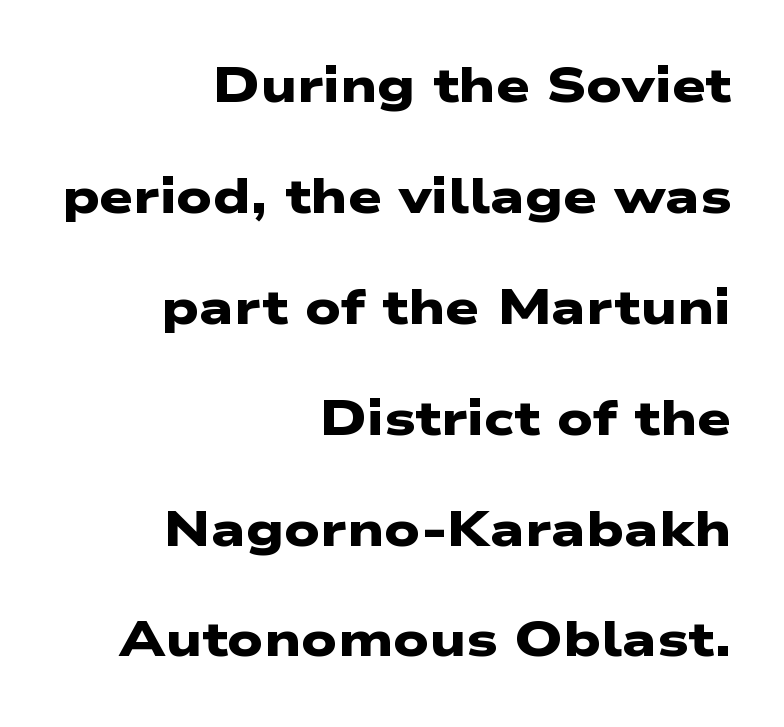
{"serif": "no", "bold": "yes", "weight": "heavy", "width": "wide", "stroke_contrast": "low", "x_height": "medium", "monospaced": "no", "underline": "no", "align": "right", "line_spacing": "loose", "line_spacing_ratio": 2.31, "letter_spacing": "normal", "letter_spacing_em": 0.0, "glyph_px": 48}
